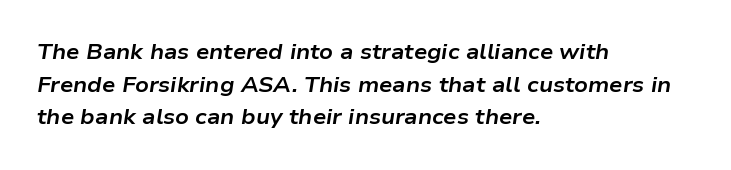
The tracking reads as untouched default to a designer's eye. The face used here has a pronounced slope to its letters. Caption: bold face, heavy strokes. Evenly set lines give the paragraph a standard silhouette. The paragraph shown leans on its left margin. Glance below the letters and you will spot only blank space.
